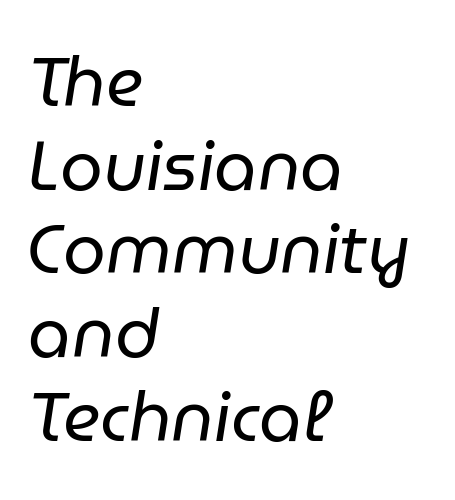
{"italic": "yes", "lean": "right", "slant_degrees": 9, "bold": "no", "weight": "regular", "width": "normal", "stroke_contrast": "low", "x_height": "medium", "monospaced": "no", "underline": "no", "align": "left", "line_spacing_ratio": 1.23, "letter_spacing": "normal", "letter_spacing_em": 0.0, "glyph_px": 68}
